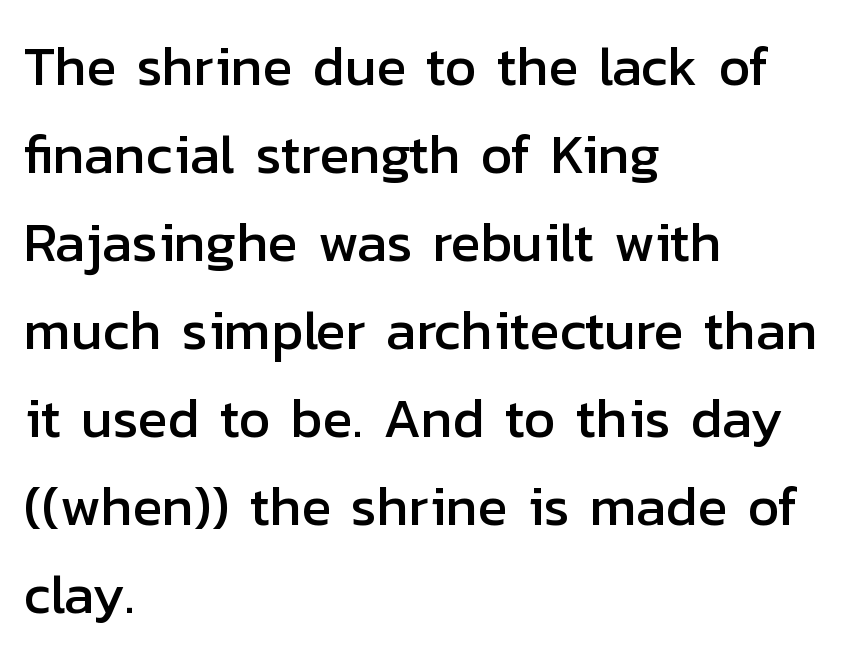
{"serif": "no", "italic": "no", "width": "normal", "stroke_contrast": "low", "x_height": "medium", "monospaced": "no", "underline": "no", "align": "left", "line_spacing": "normal", "line_spacing_ratio": 1.6, "letter_spacing": "normal", "letter_spacing_em": 0.0, "glyph_px": 55}
